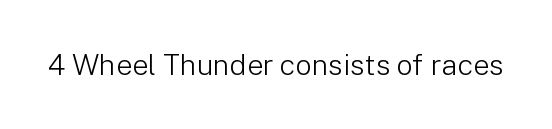
The image shows 29 px light sans-serif type, upright; set normal letter spacing, not underlined; low stroke contrast and a medium x-height.
